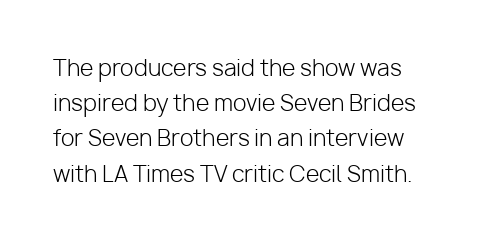
Weight class: somewhere from thin through regular. The typography opts for an upright posture over an oblique one. Leading: standard. Decoration check: the copy has no underline. Spacing between characters is what you'd get straight out of the box.
